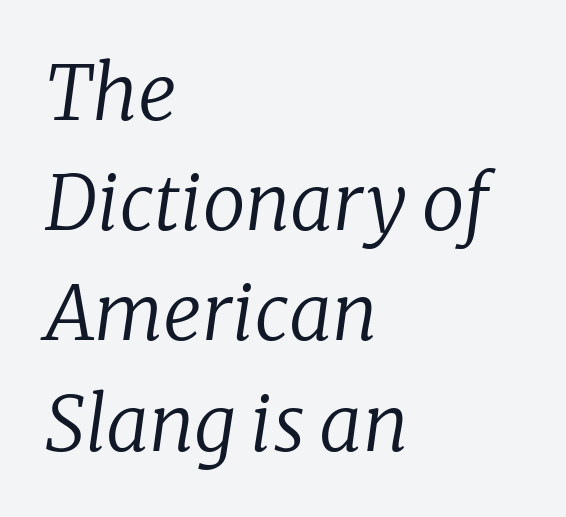
The image shows 76 px regular-weight serif type, italic (leaning right); set left-aligned, normal line spacing (1.45x), normal letter spacing, not underlined; low stroke contrast and a medium x-height.
